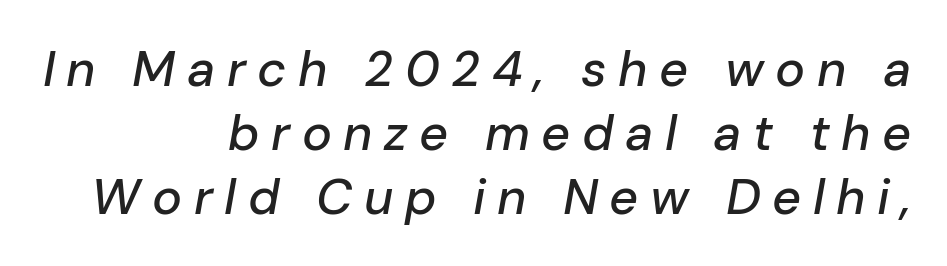
Q: Is the text italic (slanted)? A: Yes, it leans right by about 10 degrees.
Q: Is the text underlined? A: No.
Q: How is the paragraph aligned? A: Right-aligned.
Q: Is the spacing between letters normal or unusually wide? A: Unusually wide.
Q: Is the spacing between lines tight, normal or loose? A: Normal.
Q: Width (condensed, normal, or wide)? A: Normal.
Q: Stroke contrast? A: Low.
Q: x-height? A: Medium.
Q: Monospaced? A: No.
